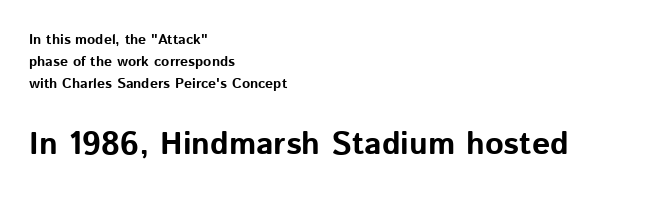
Q: Is the text bold? A: Yes.
Q: Is the text italic (slanted)? A: No, it is upright.
Q: Is the typeface a serif or a sans-serif typeface? A: Sans-serif.
Q: Is the text underlined? A: No.
Q: How is the paragraph aligned? A: Left-aligned.
Q: Is the spacing between letters normal or unusually wide? A: Normal.
Q: Is the spacing between lines tight, normal or loose? A: Normal.
Q: Which block of text is set in a larger size, the first (top) or the second (bottom)? A: The second (bottom) one.
Q: Width (condensed, normal, or wide)? A: Normal.
Q: Stroke contrast? A: Low.
Q: x-height? A: Medium.
Q: Monospaced? A: No.
